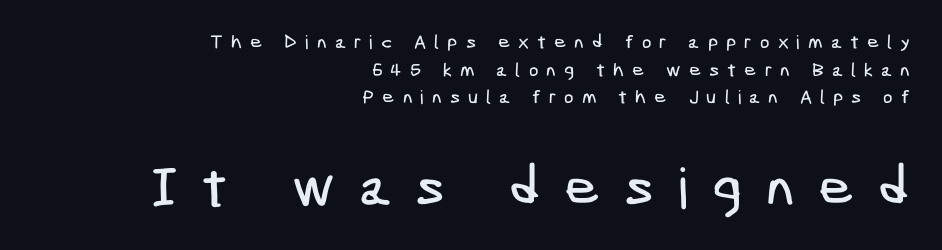
{"serif": "no", "width": "condensed", "stroke_contrast": "low", "x_height": "medium", "underline": "no", "align": "right", "line_spacing": "normal", "line_spacing_ratio": 1.46, "letter_spacing": "wide", "letter_spacing_em": 0.42, "larger_block": "second", "size_ratio": 2.95, "glyph_px": 56}
